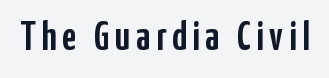
The image shows 41 px condensed sans-serif type, upright; set not underlined; low stroke contrast and a medium x-height.
